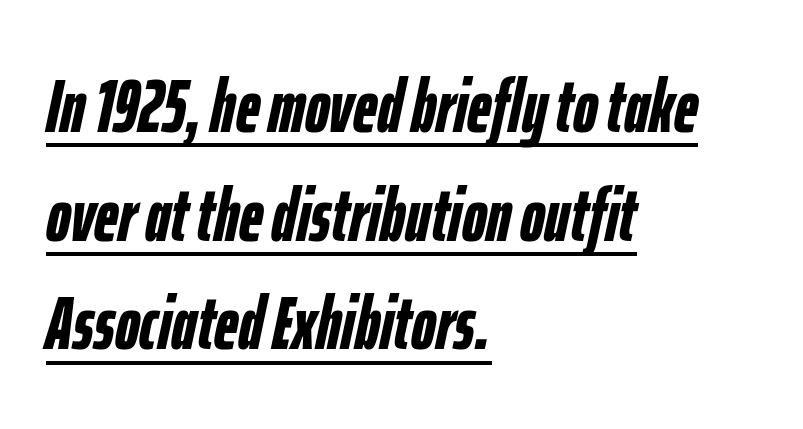
The image shows 75 px semibold, condensed type, italic (leaning right); set left-aligned, normal line spacing (1.45x), normal letter spacing, underlined; low stroke contrast and a medium x-height.
